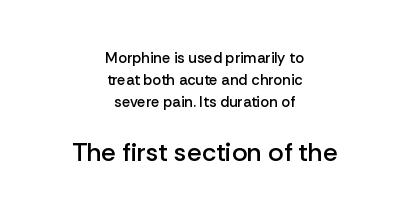
{"italic": "no", "bold": "semi", "underline": "no", "align": "center", "line_spacing": "normal", "line_spacing_ratio": 1.47, "letter_spacing": "normal", "letter_spacing_em": 0.0, "larger_block": "second", "size_ratio": 1.73, "glyph_px": 26}
